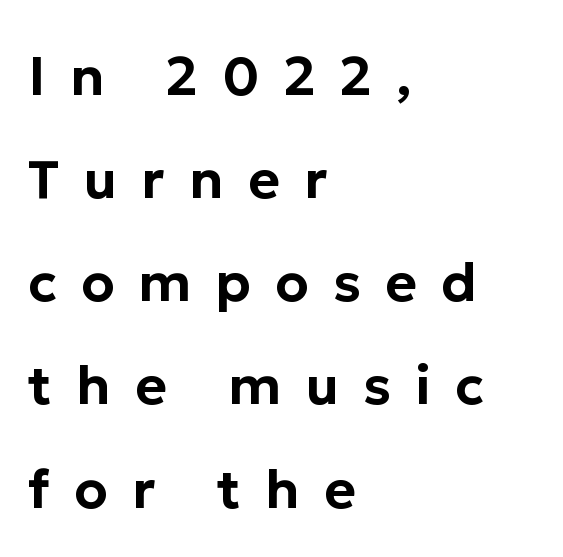
{"serif": "no", "italic": "no", "width": "normal", "stroke_contrast": "low", "x_height": "medium", "monospaced": "no", "underline": "no", "align": "left", "line_spacing": "loose", "line_spacing_ratio": 1.91, "letter_spacing": "wide", "letter_spacing_em": 0.45, "glyph_px": 54}
